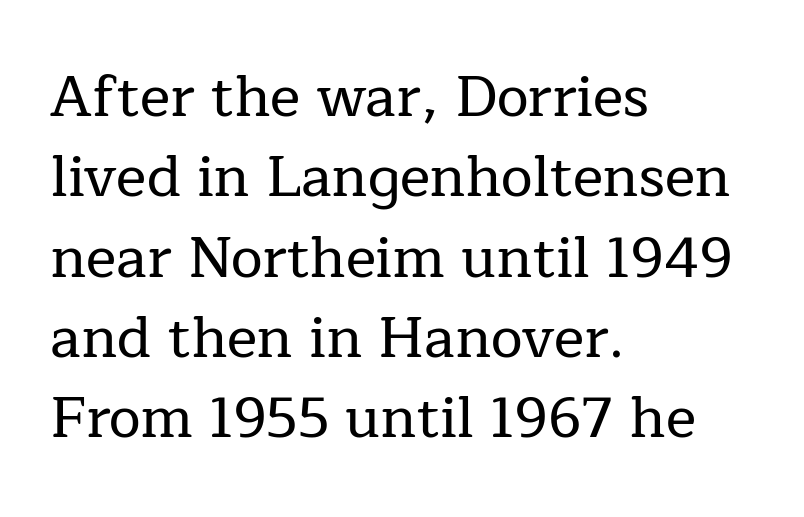
The image shows 57 px serif type, upright; set left-aligned, normal line spacing (1.41x), normal letter spacing, not underlined; low stroke contrast and a medium x-height.
